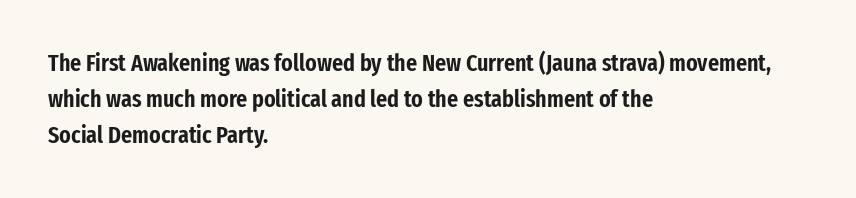
The image shows 24 px text type, upright; set left-aligned, normal line spacing (1.49x), normal letter spacing, not underlined.
